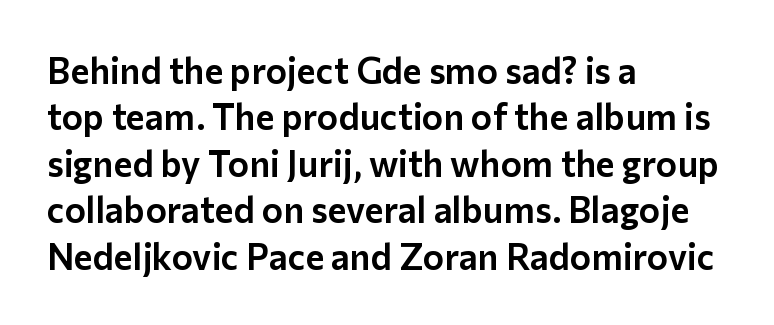
Notice how descenders clear the ascenders below comfortably — that's standard leading. The passage is arranged the way most books set body copy — flush left. Do the letters lean? They stand straight. Observe the ordinary spacing: letters are neighbours, not strangers.
